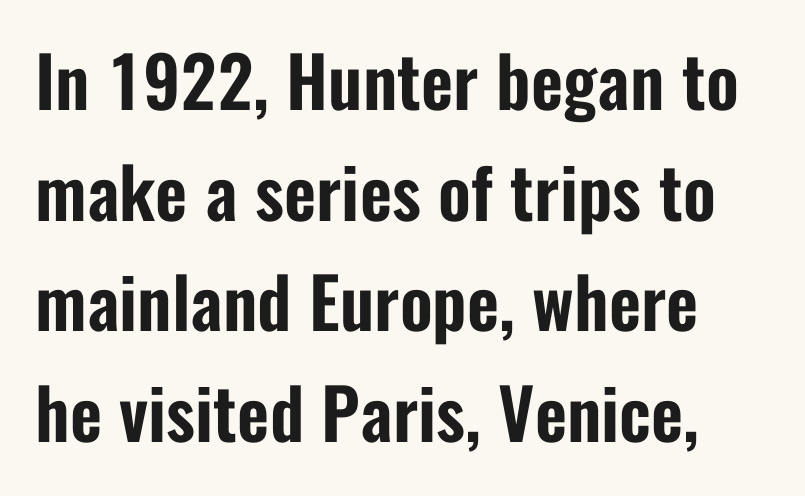
{"serif": "no", "italic": "no", "width": "condensed", "stroke_contrast": "low", "x_height": "medium", "monospaced": "no", "underline": "no", "line_spacing": "normal", "line_spacing_ratio": 1.58, "letter_spacing": "normal", "letter_spacing_em": 0.0, "glyph_px": 70}
